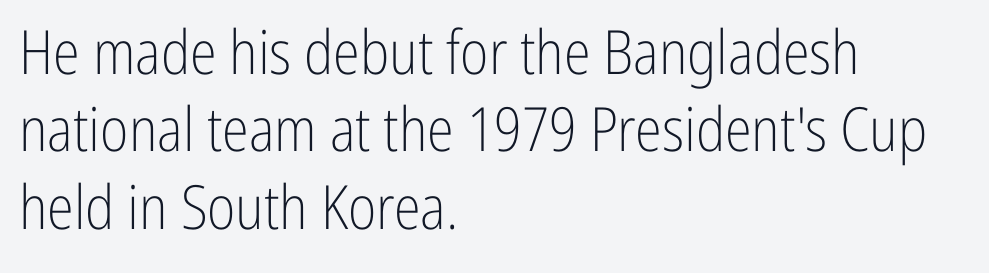
The image shows 61 px light, condensed sans-serif type, upright; set left-aligned, normal line spacing (1.27x), normal letter spacing, not underlined; low stroke contrast and a medium x-height.
